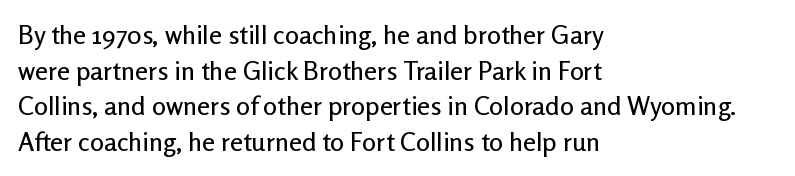
{"italic": "no", "underline": "no", "align": "left", "line_spacing": "normal", "line_spacing_ratio": 1.37, "letter_spacing": "normal", "letter_spacing_em": 0.0, "glyph_px": 26}
